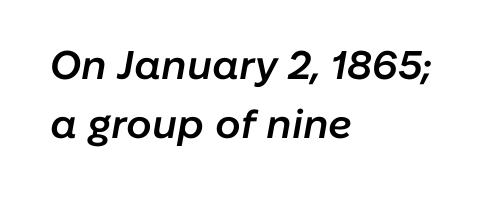
The words here are not underlined. A semibold gives these letters moderate extra thickness, short of bold. Vertical spacing — default. There's an unmistakable incline to the writing here.
